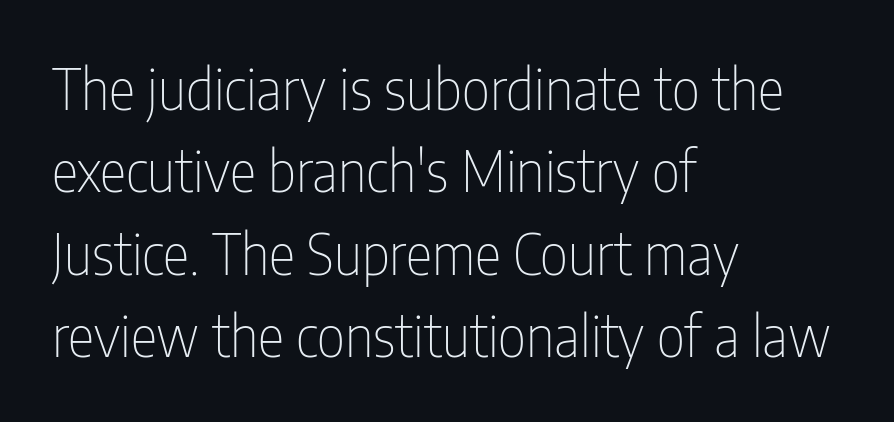
The image shows 56 px thin, condensed sans-serif type, upright; set left-aligned, normal line spacing (1.47x), normal letter spacing, not underlined; low stroke contrast and a medium x-height.
